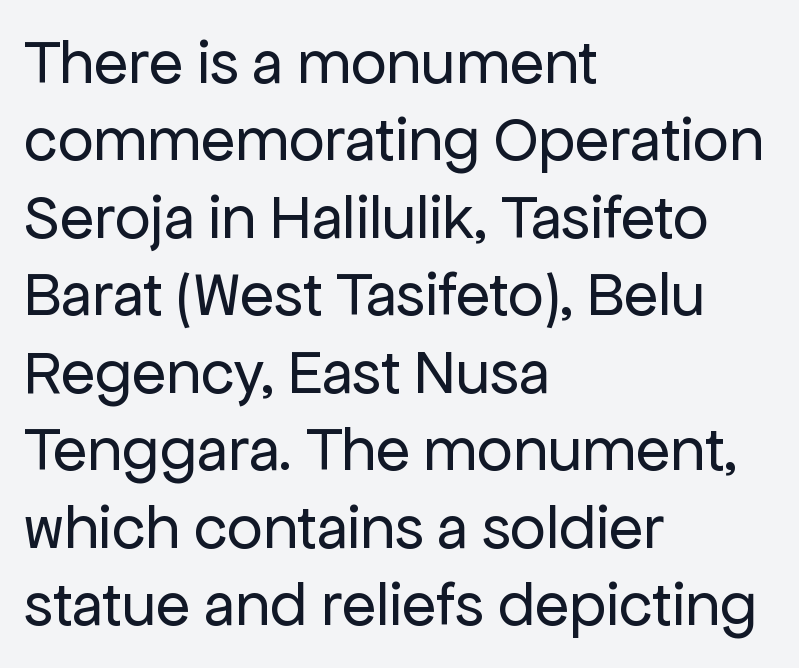
{"serif": "no", "italic": "no", "bold": "no", "weight": "regular", "width": "normal", "stroke_contrast": "low", "x_height": "medium", "monospaced": "no", "underline": "no", "align": "left", "line_spacing_ratio": 1.23, "letter_spacing": "normal", "letter_spacing_em": 0.0, "glyph_px": 63}
